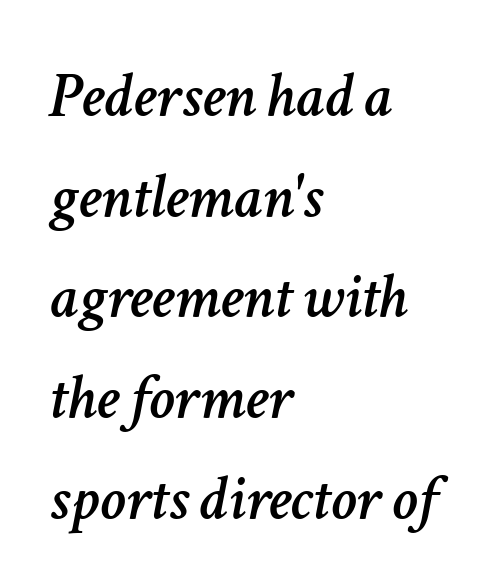
One-word summary of the alignment: left. The face used here is rendered with its standard letterfit. Any mark beneath the type? The region is blank. Each new line begins a customary step beneath the previous one. It's the slanting kind of type. The letters advance in unequal steps, a hallmark of proportional type.
